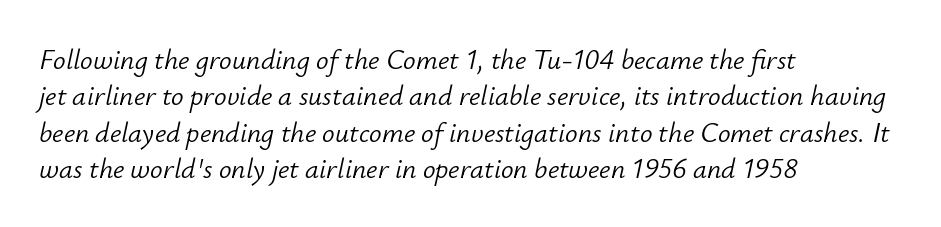
The image shows 28 px light type, italic (leaning right); set left-aligned, normal line spacing (1.3x), normal letter spacing, not underlined; low stroke contrast and a small x-height.
